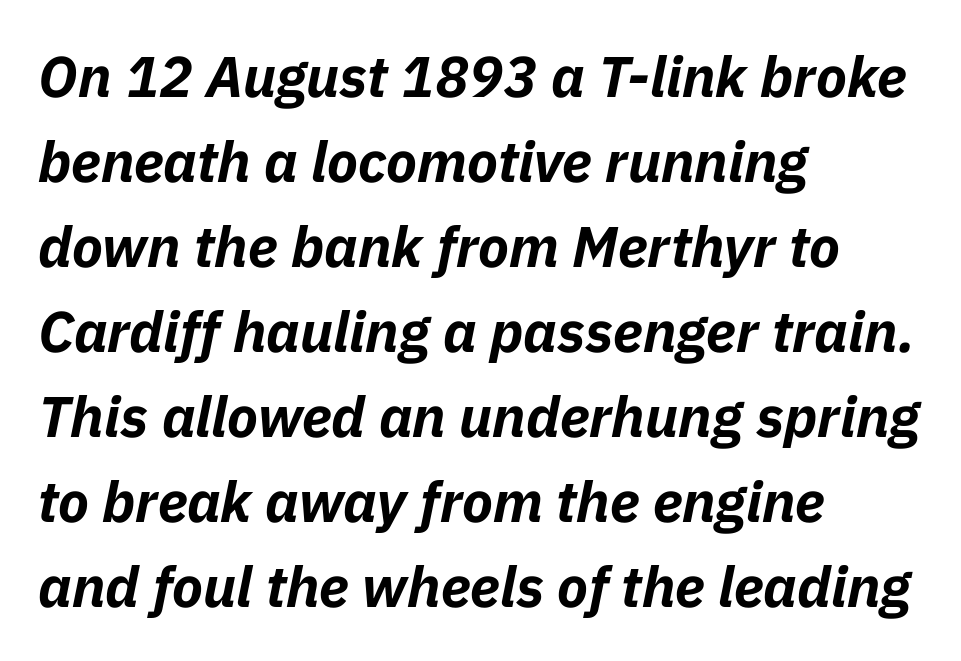
Spacing between characters is what you'd get straight out of the box. Italic? Definitely — the glyphs are oblique. Spacing verdict: proportional, widths tailored to each character. The face used here has the dense, thick strokes of a bold. The space between consecutive lines is moderate. Decoration check: the copy has no underline.
